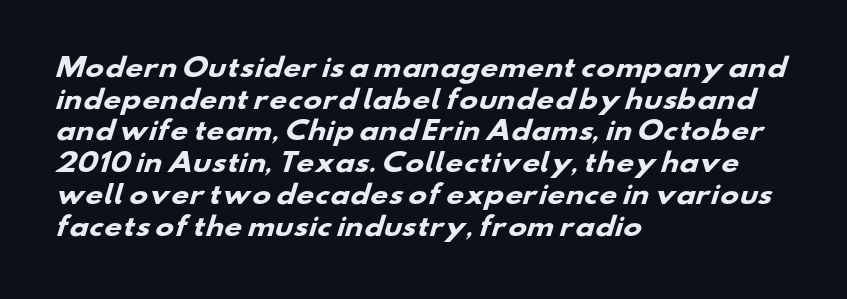
{"bold": "yes", "underline": "no", "align": "left", "line_spacing": "normal", "line_spacing_ratio": 1.27, "letter_spacing": "normal", "letter_spacing_em": 0.0, "glyph_px": 25}
